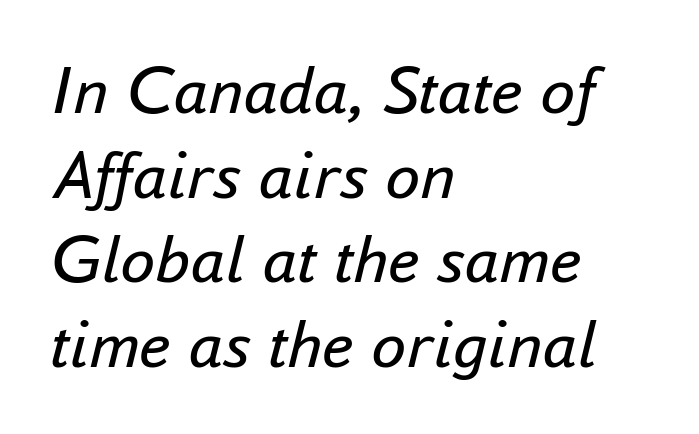
Q: Is the text bold? A: No.
Q: Is the text italic (slanted)? A: Yes, it leans right by about 16 degrees.
Q: Is the text underlined? A: No.
Q: How is the paragraph aligned? A: Left-aligned.
Q: Is the spacing between letters normal or unusually wide? A: Normal.
Q: Width (condensed, normal, or wide)? A: Normal.
Q: Stroke contrast? A: Low.
Q: x-height? A: Small.
Q: Monospaced? A: No.
